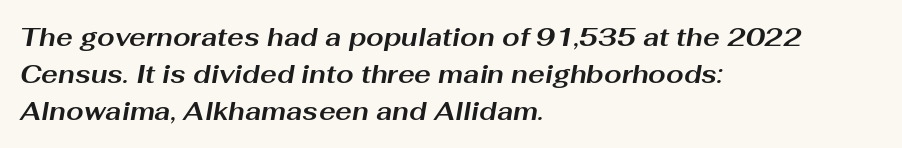
{"italic": "yes", "lean": "right", "slant_degrees": 10, "bold": "yes", "underline": "no", "align": "left", "line_spacing": "normal", "line_spacing_ratio": 1.48, "letter_spacing": "normal", "letter_spacing_em": 0.0, "glyph_px": 25}
